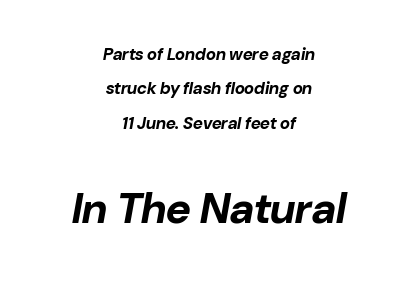
{"italic": "yes", "lean": "right", "slant_degrees": 10, "bold": "yes", "weight": "bold", "width": "normal", "stroke_contrast": "low", "x_height": "medium", "monospaced": "no", "underline": "no", "align": "center", "line_spacing": "loose", "line_spacing_ratio": 2.02, "letter_spacing": "normal", "letter_spacing_em": 0.0, "larger_block": "second", "size_ratio": 2.53, "glyph_px": 43}
